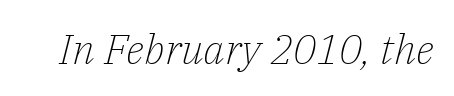
The image shows 42 px light serif type, italic (leaning right); set normal letter spacing, not underlined; low stroke contrast and a medium x-height.
